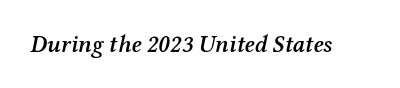
The gaps between neighbouring characters are ordinary and unremarkable. Descenders are the only things crossing below the line. The glyphs have the mass of a demibold cut, below bold. Designer's note — italics engaged.
